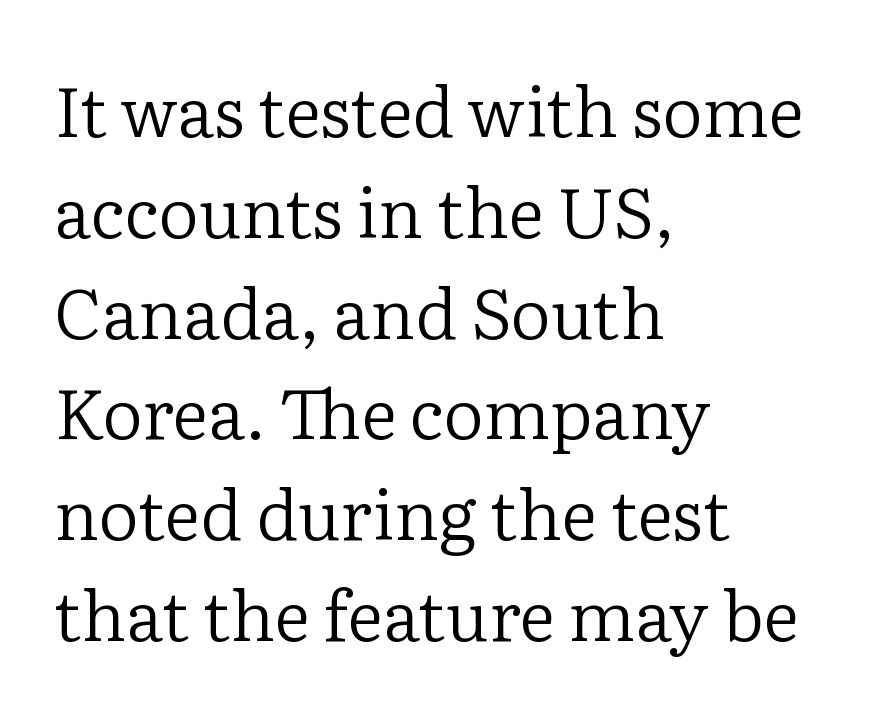
The image shows 70 px regular-weight serif type, upright; set left-aligned, normal line spacing (1.44x), normal letter spacing, not underlined; low stroke contrast and a medium x-height.
